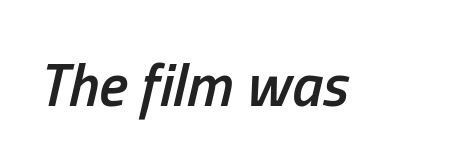
The image shows 60 px semibold, condensed type, italic (leaning right); set normal letter spacing, not underlined; low stroke contrast and a medium x-height.
